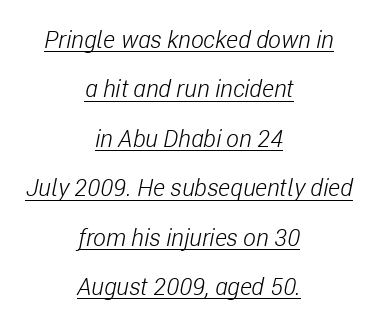
{"italic": "yes", "lean": "right", "slant_degrees": 11, "bold": "no", "underline": "yes", "align": "center", "line_spacing": "loose", "line_spacing_ratio": 2.06, "letter_spacing": "normal", "letter_spacing_em": 0.0, "glyph_px": 24}
